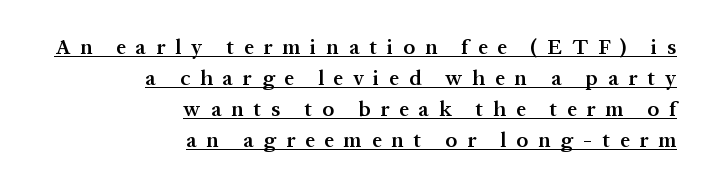
{"italic": "no", "bold": "semi", "underline": "yes", "align": "right", "line_spacing": "normal", "line_spacing_ratio": 1.47, "letter_spacing": "wide", "letter_spacing_em": 0.48, "glyph_px": 21}
